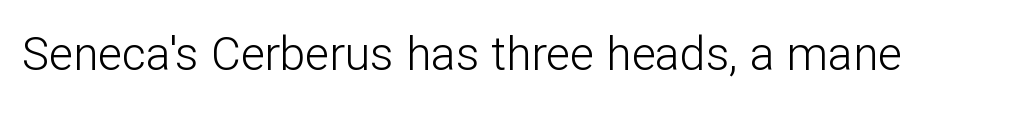
The image shows 46 px light sans-serif type, upright; set normal letter spacing, not underlined; low stroke contrast and a medium x-height.
